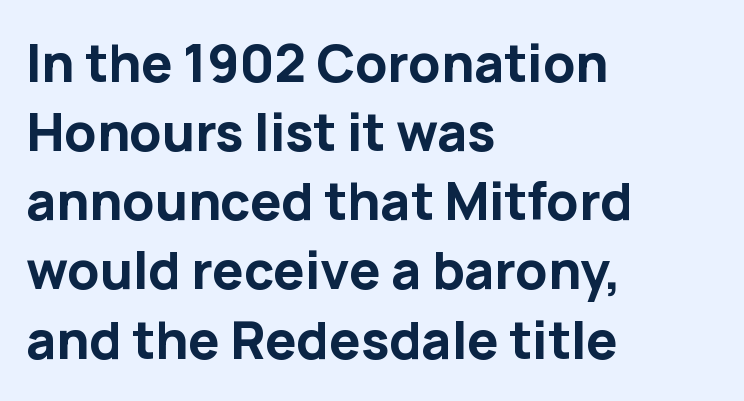
Q: Is the text bold? A: Yes.
Q: Is the text italic (slanted)? A: No, it is upright.
Q: Is the typeface a serif or a sans-serif typeface? A: Sans-serif.
Q: Is the text underlined? A: No.
Q: How is the paragraph aligned? A: Left-aligned.
Q: Is the spacing between letters normal or unusually wide? A: Normal.
Q: Is the spacing between lines tight, normal or loose? A: Normal.
Q: Width (condensed, normal, or wide)? A: Normal.
Q: Stroke contrast? A: Low.
Q: x-height? A: Medium.
Q: Monospaced? A: No.
